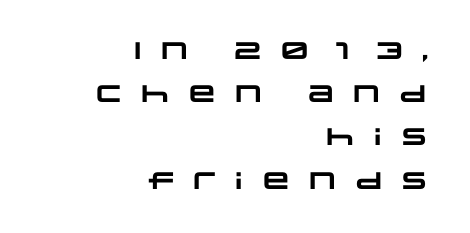
Q: Is the text bold? A: Yes.
Q: Is the text underlined? A: No.
Q: How is the paragraph aligned? A: Right-aligned.
Q: Is the spacing between letters normal or unusually wide? A: Unusually wide.
